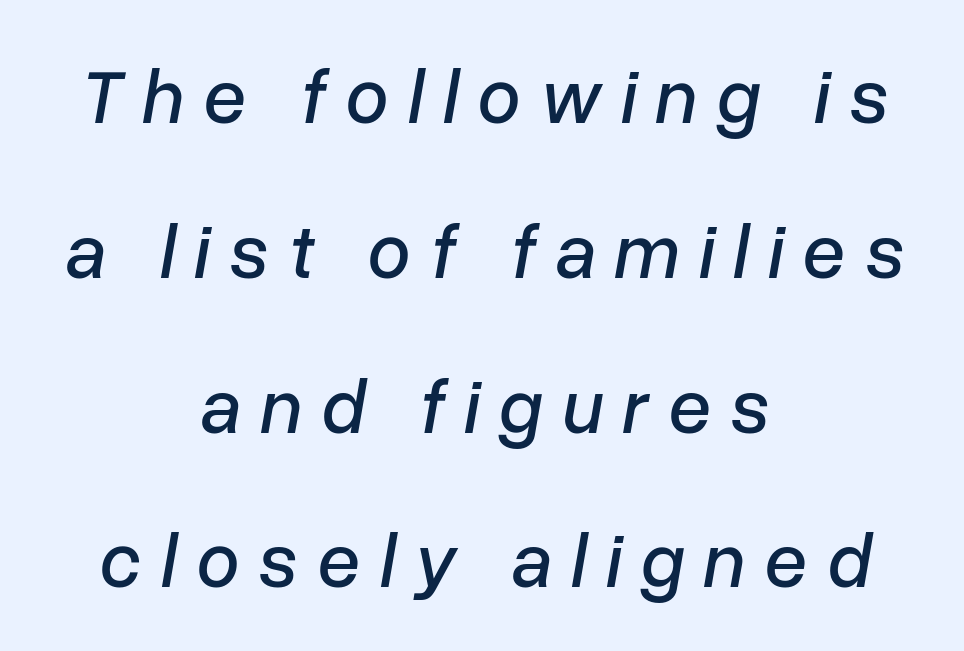
The image shows 77 px text type, italic (leaning right); set centered, loose line spacing (2.01x), unusually wide letter spacing (+0.25 em), not underlined; low stroke contrast and a medium x-height.
